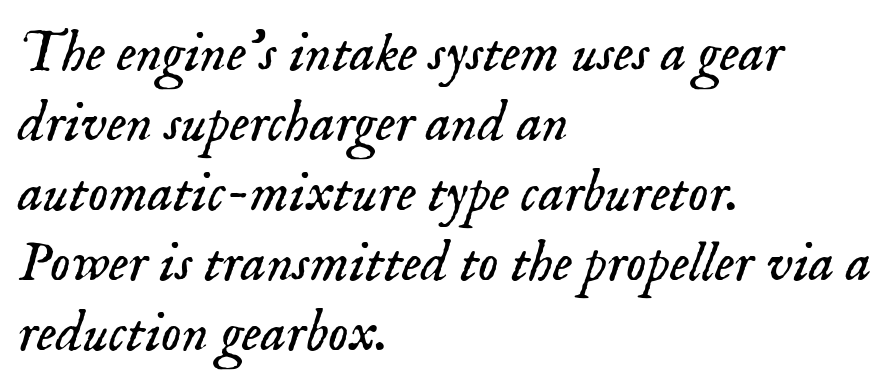
{"serif": "yes", "italic": "yes", "lean": "right", "slant_degrees": 18, "bold": "no", "weight": "light", "width": "normal", "stroke_contrast": "low", "x_height": "small", "monospaced": "no", "underline": "no", "align": "left", "line_spacing_ratio": 1.23, "letter_spacing": "normal", "letter_spacing_em": 0.0, "glyph_px": 57}
